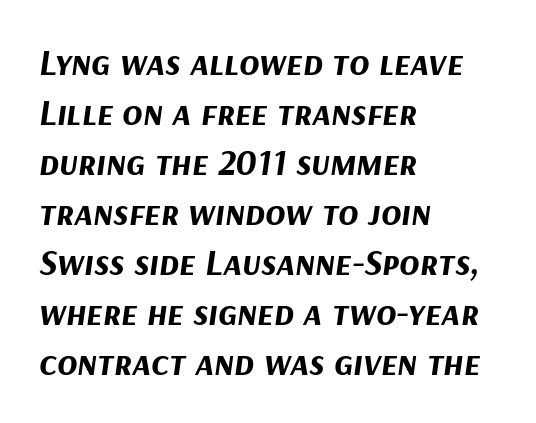
The image shows 37 px bold type, italic (leaning right); set left-aligned, normal line spacing (1.35x), normal letter spacing, not underlined; medium stroke contrast and a medium x-height.
